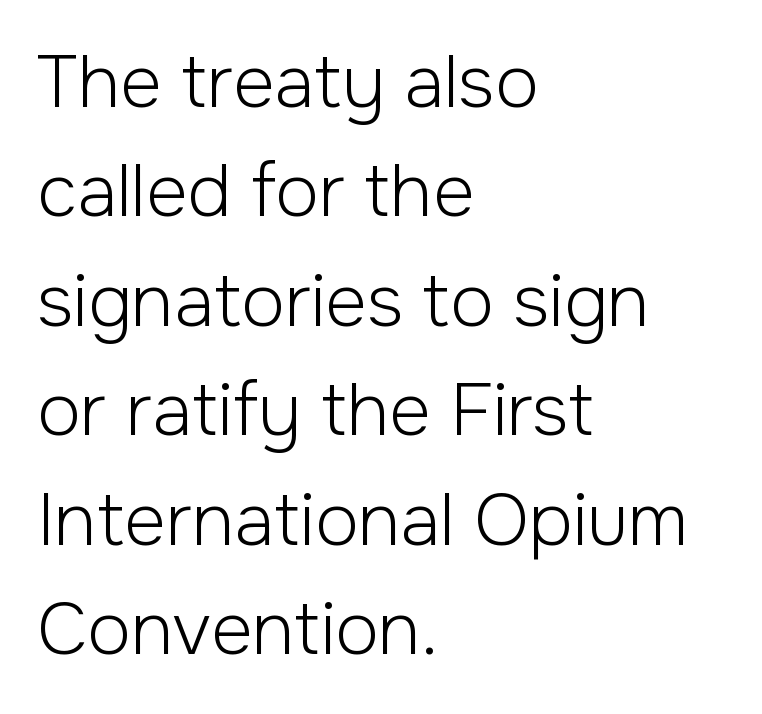
The image shows 72 px light sans-serif type, upright; set left-aligned, normal line spacing (1.52x), normal letter spacing, not underlined; low stroke contrast and a medium x-height.
